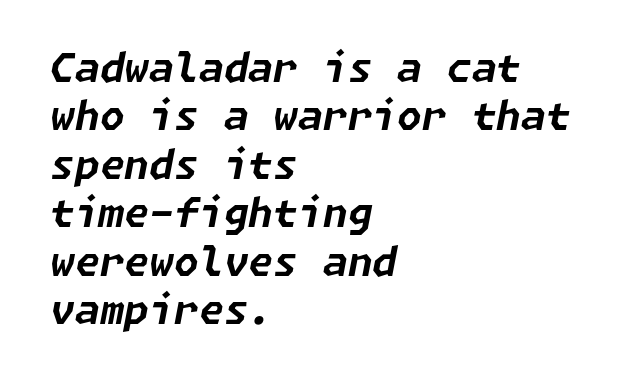
{"italic": "yes", "lean": "right", "slant_degrees": 11, "bold": "yes", "weight": "bold", "width": "normal", "stroke_contrast": "low", "x_height": "medium", "underline": "no", "align": "left", "line_spacing_ratio": 1.21, "letter_spacing": "normal", "letter_spacing_em": 0.0, "glyph_px": 40}
